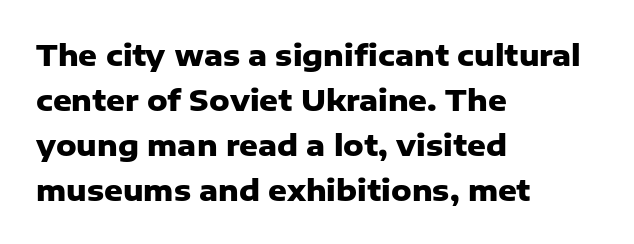
Q: Is the text bold? A: Yes.
Q: Is the text italic (slanted)? A: No, it is upright.
Q: Is the typeface a serif or a sans-serif typeface? A: Sans-serif.
Q: Is the text underlined? A: No.
Q: How is the paragraph aligned? A: Left-aligned.
Q: Is the spacing between letters normal or unusually wide? A: Normal.
Q: Is the spacing between lines tight, normal or loose? A: Normal.
Q: Width (condensed, normal, or wide)? A: Normal.
Q: Stroke contrast? A: Low.
Q: x-height? A: Medium.
Q: Monospaced? A: No.
